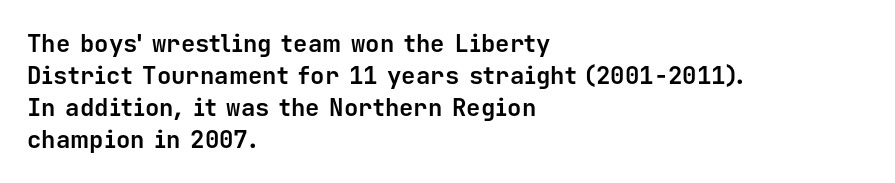
{"italic": "no", "bold": "yes", "underline": "no", "align": "left", "line_spacing": "normal", "line_spacing_ratio": 1.33, "letter_spacing": "normal", "letter_spacing_em": 0.0, "glyph_px": 24}
